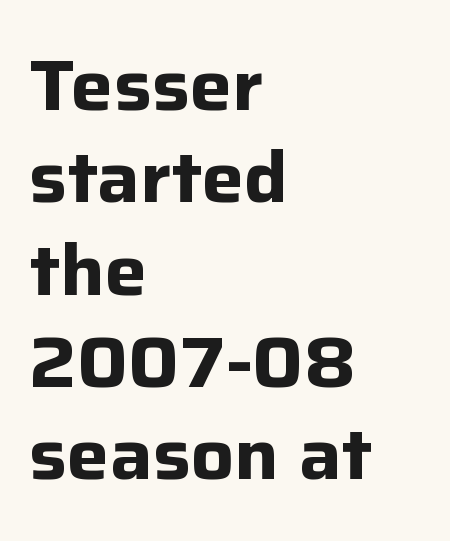
{"serif": "no", "italic": "no", "bold": "yes", "weight": "bold", "width": "normal", "stroke_contrast": "low", "x_height": "medium", "monospaced": "no", "underline": "no", "align": "left", "line_spacing": "normal", "line_spacing_ratio": 1.3, "letter_spacing": "normal", "letter_spacing_em": 0.0, "glyph_px": 71}
